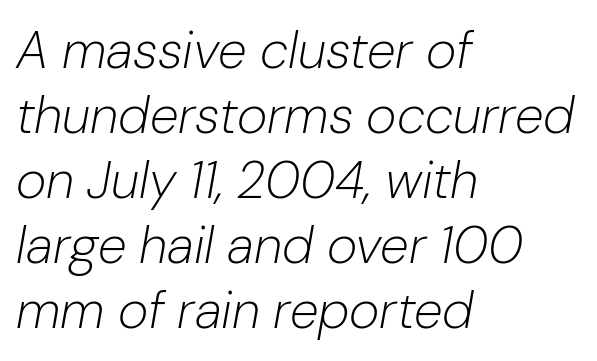
Q: Is the text bold? A: No.
Q: Is the text italic (slanted)? A: Yes, it leans right by about 10 degrees.
Q: Is the text underlined? A: No.
Q: How is the paragraph aligned? A: Left-aligned.
Q: Is the spacing between letters normal or unusually wide? A: Normal.
Q: Is the spacing between lines tight, normal or loose? A: Normal.
Q: Width (condensed, normal, or wide)? A: Normal.
Q: Stroke contrast? A: Low.
Q: x-height? A: Medium.
Q: Monospaced? A: No.
